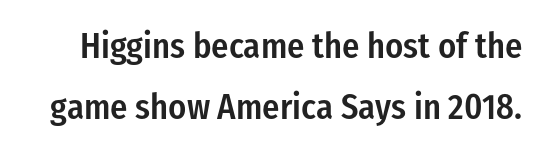
The image shows 36 px semibold, condensed sans-serif type, upright; set normal line spacing (1.7x), normal letter spacing, not underlined; low stroke contrast and a medium x-height.
